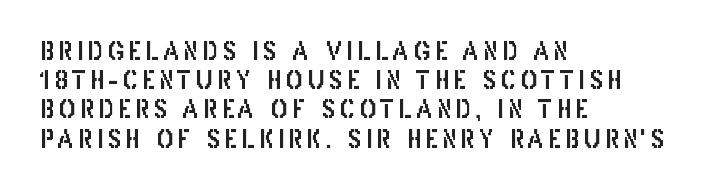
The image shows 25 px text type, upright; set left-aligned, line spacing 1.17x, not underlined.
